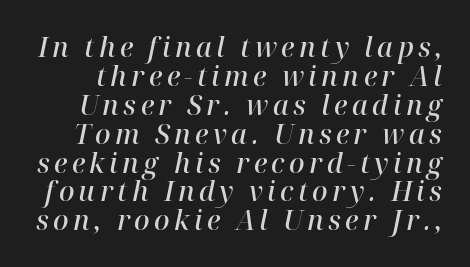
The leading is snug, giving the passage a crowded texture. Emphasis-style slanted type is in use. Every letter is mildly thick-stroked: semibold rather than bold. Bare-footed words on every line.
